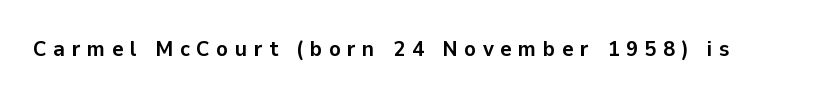
The image shows 22 px bold type, upright; set unusually wide letter spacing (+0.29 em), not underlined.
